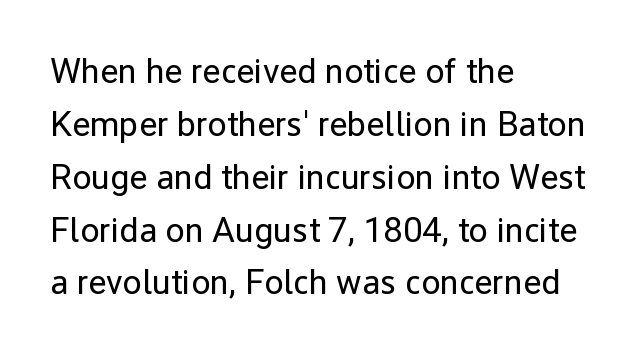
{"serif": "no", "italic": "no", "bold": "no", "weight": "regular", "width": "normal", "stroke_contrast": "low", "x_height": "medium", "monospaced": "no", "underline": "no", "align": "left", "line_spacing": "normal", "line_spacing_ratio": 1.51, "letter_spacing": "normal", "letter_spacing_em": 0.0, "glyph_px": 35}
